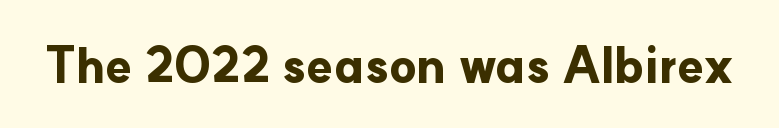
Q: Is the text bold? A: Yes.
Q: Is the text italic (slanted)? A: No, it is upright.
Q: Is the typeface a serif or a sans-serif typeface? A: Sans-serif.
Q: Is the text underlined? A: No.
Q: Is the spacing between letters normal or unusually wide? A: Normal.
Q: Width (condensed, normal, or wide)? A: Normal.
Q: Stroke contrast? A: Low.
Q: x-height? A: Small.
Q: Monospaced? A: No.
